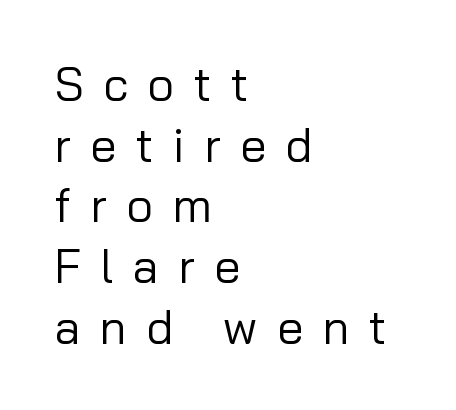
Q: Is the text bold? A: No.
Q: Is the text italic (slanted)? A: No, it is upright.
Q: Is the typeface a serif or a sans-serif typeface? A: Sans-serif.
Q: Is the text underlined? A: No.
Q: How is the paragraph aligned? A: Left-aligned.
Q: Is the spacing between letters normal or unusually wide? A: Unusually wide.
Q: Is the spacing between lines tight, normal or loose? A: Normal.
Q: Width (condensed, normal, or wide)? A: Normal.
Q: Stroke contrast? A: Low.
Q: x-height? A: Medium.
Q: Monospaced? A: No.
